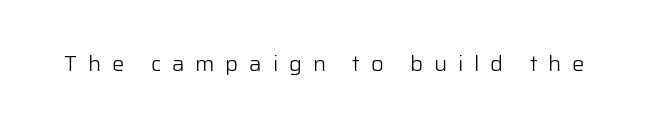
The image shows 22 px text type, upright; set unusually wide letter spacing (+0.49 em), not underlined.
